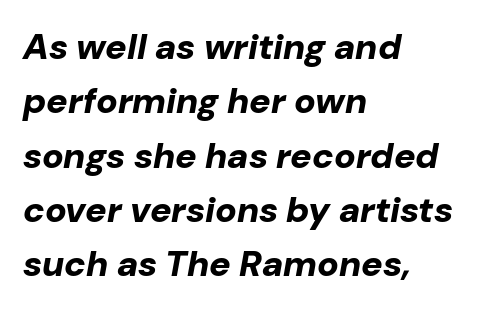
Q: Is the text bold? A: Yes.
Q: Is the text italic (slanted)? A: Yes, it leans right by about 10 degrees.
Q: Is the text underlined? A: No.
Q: How is the paragraph aligned? A: Left-aligned.
Q: Is the spacing between letters normal or unusually wide? A: Normal.
Q: Is the spacing between lines tight, normal or loose? A: Normal.
Q: Width (condensed, normal, or wide)? A: Normal.
Q: Stroke contrast? A: Low.
Q: x-height? A: Medium.
Q: Monospaced? A: No.
